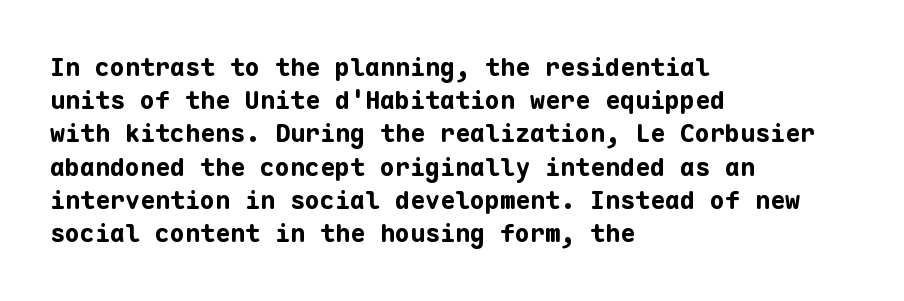
One-word summary of the alignment: left. Compared with an ordinary text face, these strokes are far heavier — a full bold. Interline gaps are of average width in this sample. Letter spacing: default. The baseline area is clear. The letters stand upright; this is a roman face.
